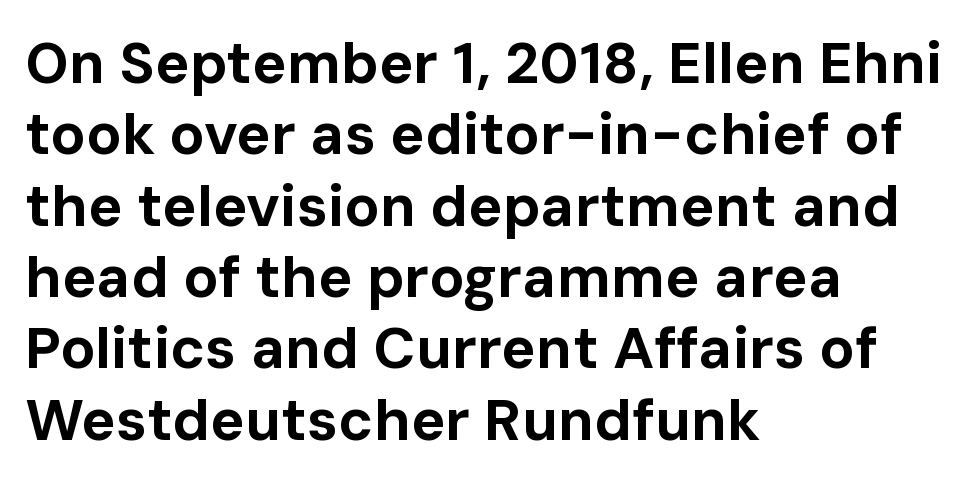
Q: Is the text bold? A: Yes.
Q: Is the text italic (slanted)? A: No, it is upright.
Q: Is the typeface a serif or a sans-serif typeface? A: Sans-serif.
Q: Is the text underlined? A: No.
Q: How is the paragraph aligned? A: Left-aligned.
Q: Is the spacing between letters normal or unusually wide? A: Normal.
Q: Width (condensed, normal, or wide)? A: Normal.
Q: Stroke contrast? A: Low.
Q: x-height? A: Medium.
Q: Monospaced? A: No.
